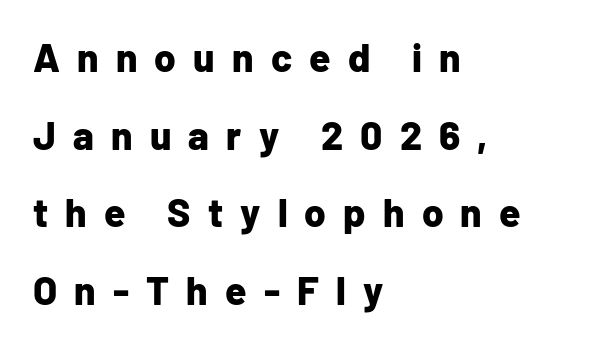
A great deal of white space separates one row of letters from the next. Nope, not italic — everything's standing straight. You can tell from the bare stems that sans-serif type was used. The compositor pushed each line to the left boundary. A typesetter would call this proportional, since set widths differ per character.
